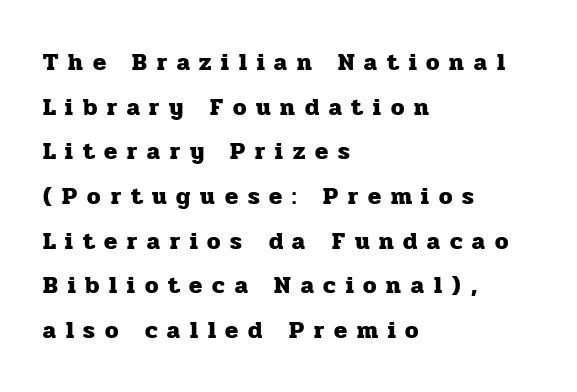
{"italic": "no", "bold": "yes", "underline": "no", "align": "left", "line_spacing_ratio": 1.86, "letter_spacing": "wide", "letter_spacing_em": 0.41, "glyph_px": 24}
